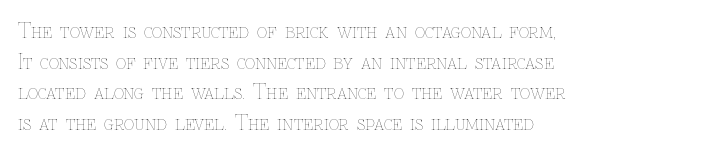
Q: Is the text bold? A: No.
Q: Is the text italic (slanted)? A: No, it is upright.
Q: Is the text underlined? A: No.
Q: How is the paragraph aligned? A: Left-aligned.
Q: Is the spacing between letters normal or unusually wide? A: Normal.
Q: Is the spacing between lines tight, normal or loose? A: Normal.
